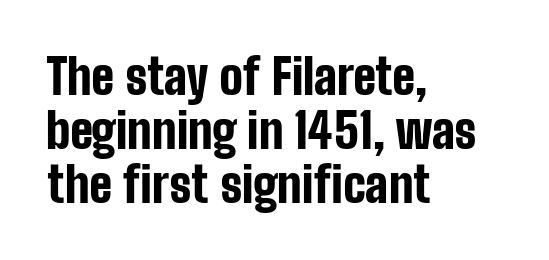
The image shows 49 px bold, condensed sans-serif type, upright; set left-aligned, tight line spacing (1.1x), normal letter spacing, not underlined; low stroke contrast and a medium x-height.
